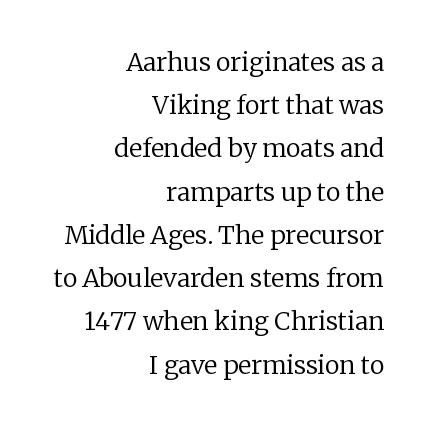
No extra ink here — the face is not bold. This sample is right-justified, so line beginnings fall wherever the words allow. Type without underlining. If you drew a line through each stem, it would be perfectly vertical. The tracking reads as untouched default to a designer's eye.
